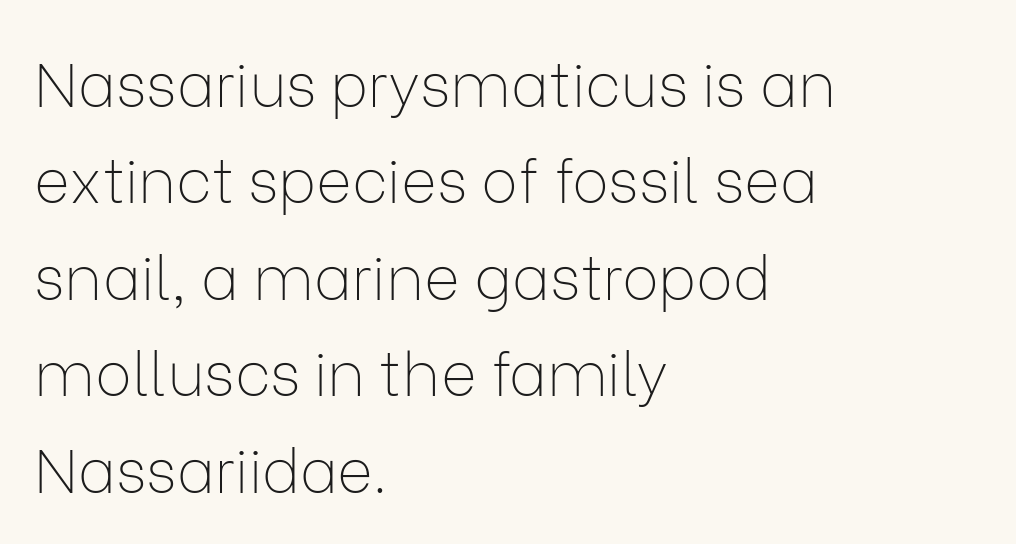
Q: Is the text bold? A: No.
Q: Is the text italic (slanted)? A: No, it is upright.
Q: Is the typeface a serif or a sans-serif typeface? A: Sans-serif.
Q: Is the text underlined? A: No.
Q: How is the paragraph aligned? A: Left-aligned.
Q: Is the spacing between letters normal or unusually wide? A: Normal.
Q: Is the spacing between lines tight, normal or loose? A: Normal.
Q: Width (condensed, normal, or wide)? A: Normal.
Q: Stroke contrast? A: Low.
Q: x-height? A: Medium.
Q: Monospaced? A: No.
